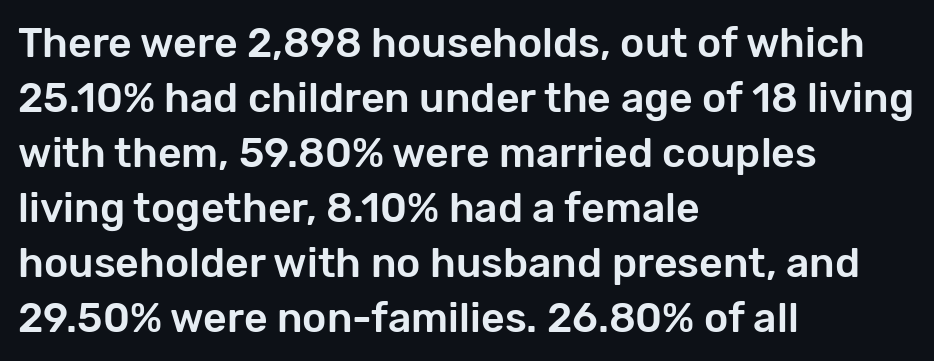
Alignment: flush left. The letters sit at their default tracking, neither squeezed nor spread. This sample keeps an unexceptional amount of space between lines. The axis of the letterforms is exactly vertical.
